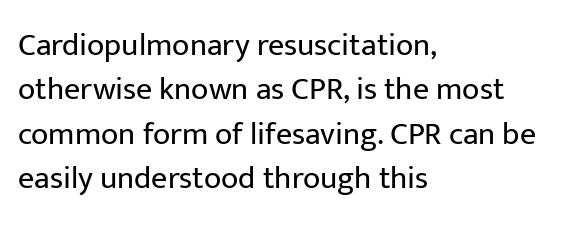
Q: Is the text bold? A: No.
Q: Is the text italic (slanted)? A: No, it is upright.
Q: Is the typeface a serif or a sans-serif typeface? A: Sans-serif.
Q: Is the text underlined? A: No.
Q: How is the paragraph aligned? A: Left-aligned.
Q: Is the spacing between letters normal or unusually wide? A: Normal.
Q: Is the spacing between lines tight, normal or loose? A: Normal.
Q: Width (condensed, normal, or wide)? A: Normal.
Q: Stroke contrast? A: Low.
Q: x-height? A: Medium.
Q: Monospaced? A: No.
